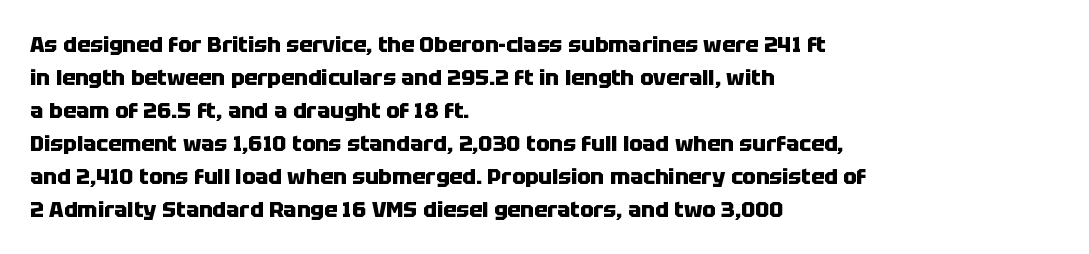
The image shows 22 px bold type, upright; set left-aligned, normal line spacing (1.5x), normal letter spacing, not underlined.
